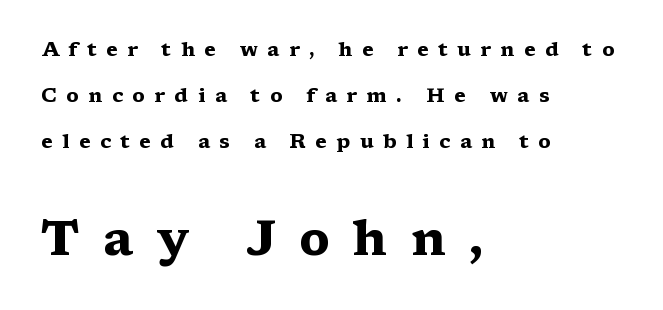
{"serif": "yes", "italic": "no", "bold": "yes", "weight": "heavy", "width": "wide", "stroke_contrast": "medium", "x_height": "medium", "monospaced": "no", "underline": "no", "align": "left", "line_spacing": "loose", "line_spacing_ratio": 2.3, "letter_spacing": "wide", "letter_spacing_em": 0.47, "larger_block": "second", "size_ratio": 2.45, "glyph_px": 49}
